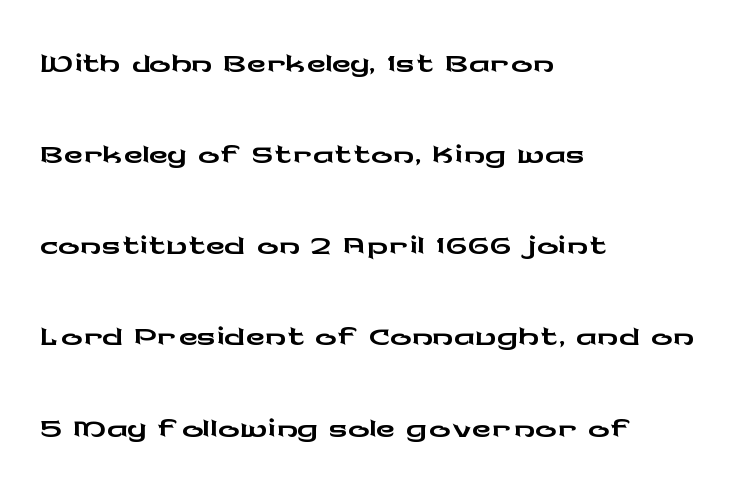
{"serif": "no", "italic": "no", "width": "wide", "stroke_contrast": "low", "x_height": "medium", "monospaced": "no", "underline": "no", "align": "left", "line_spacing_ratio": 1.72, "letter_spacing": "normal", "letter_spacing_em": 0.0, "glyph_px": 53}
